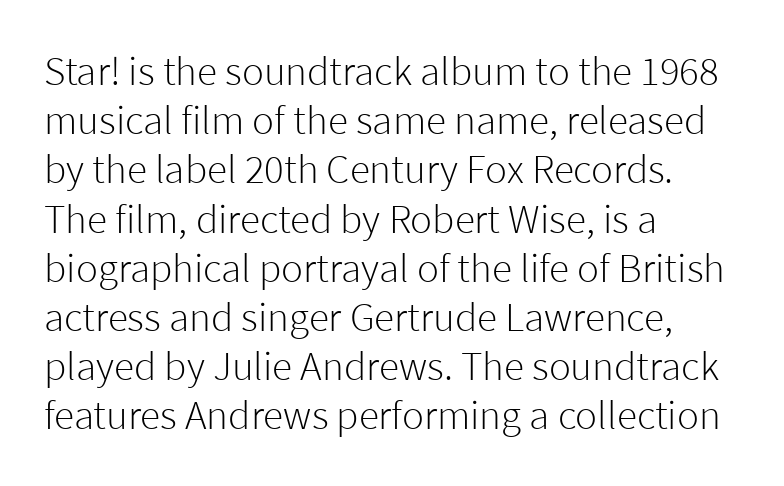
The image shows 41 px light sans-serif type, upright; set left-aligned, line spacing 1.2x, normal letter spacing, not underlined; low stroke contrast and a medium x-height.
